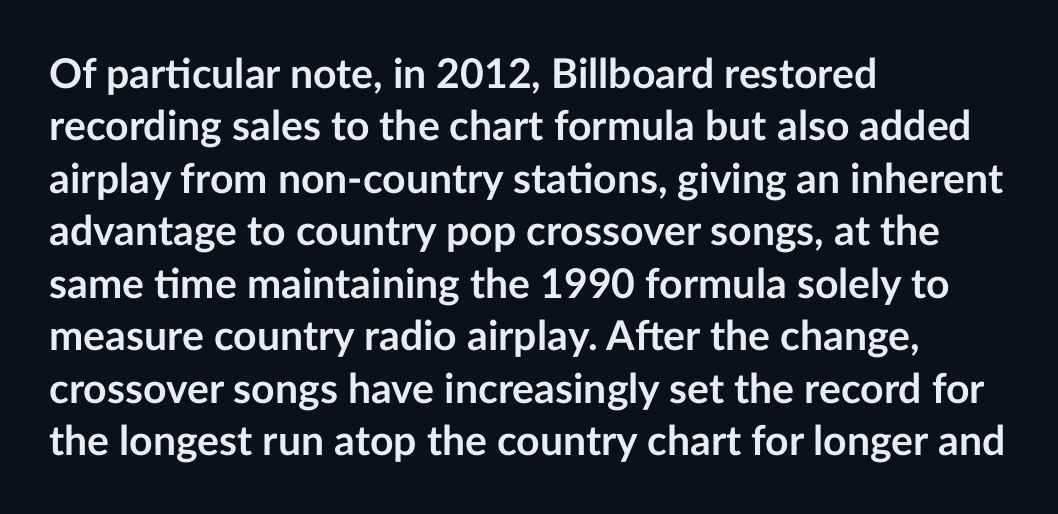
The image shows 41 px semibold sans-serif type, upright; set left-aligned, normal line spacing (1.28x), normal letter spacing, not underlined; low stroke contrast and a medium x-height.
